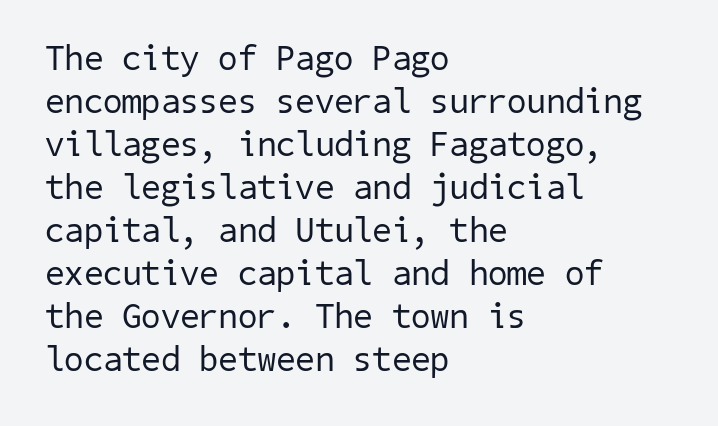
Unlike a traditional serif, this face leaves its strokes unadorned. Caption: multi-line text, flush left, ragged right. Bare-footed words on every line. Bold? No — there's no thickening of the strokes. The face used here is rendered with its standard letterfit.
